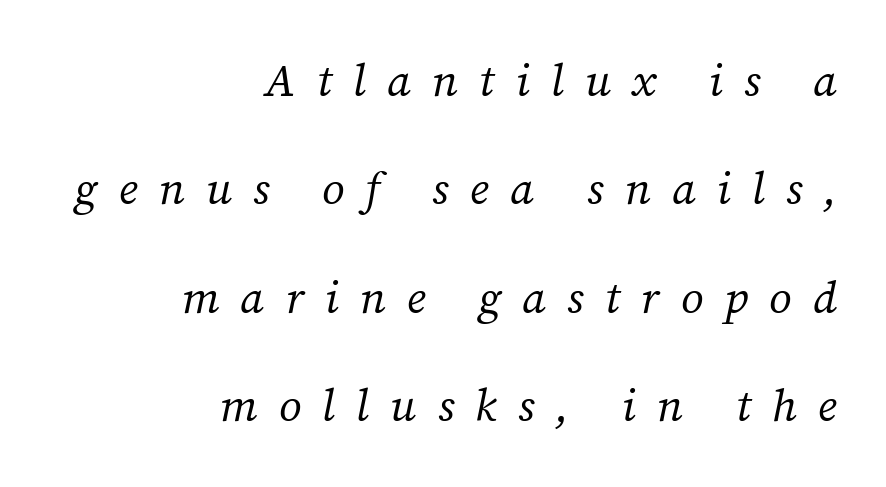
The image shows 45 px regular-weight serif type, italic (leaning right); set right-aligned, loose line spacing (2.41x), unusually wide letter spacing (+0.47 em), not underlined; medium stroke contrast and a medium x-height.
